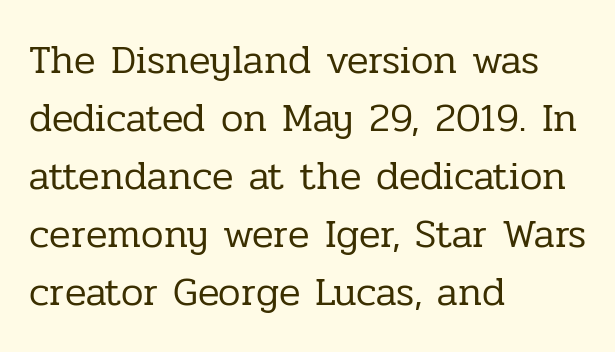
The weight tops out at a normal text grade. The letters stand straight up with perfectly vertical stems. The rendering anchors every line to the left-hand side. Words float on clear page, feet unadorned. Standard letterfit; no display-style spreading of the glyphs.
